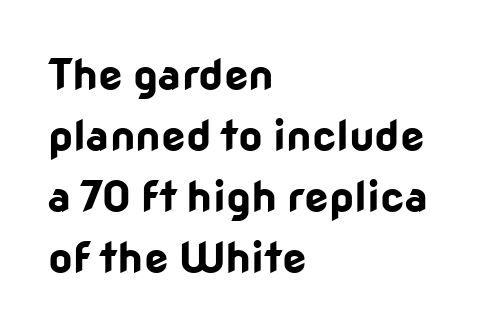
The image shows 43 px bold sans-serif type, upright; set left-aligned, normal line spacing (1.42x), normal letter spacing, not underlined; low stroke contrast and a medium x-height.
